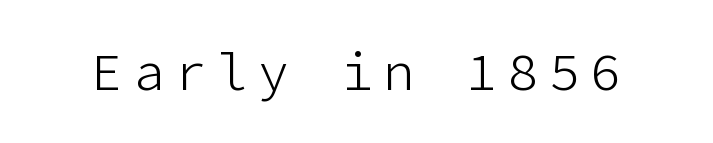
Q: Is the text bold? A: No.
Q: Is the text italic (slanted)? A: No, it is upright.
Q: Is the typeface a serif or a sans-serif typeface? A: Sans-serif.
Q: Is the text underlined? A: No.
Q: Is the spacing between letters normal or unusually wide? A: Unusually wide.
Q: Width (condensed, normal, or wide)? A: Normal.
Q: Stroke contrast? A: Low.
Q: x-height? A: Medium.
